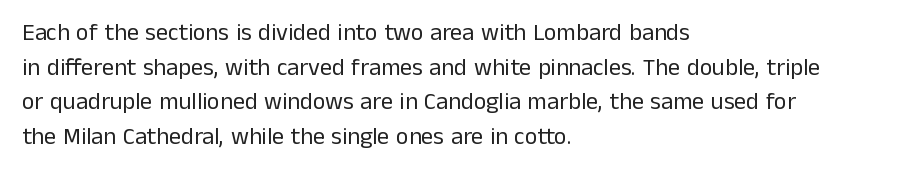
Regarding leading, the lines here are spaced in the standard way. The letters look calm and open, with moderate or lighter stems. Layout note: lines flush left. The rendering keeps characters at their native spacing. The lettering stays uniformly vertical, giving the passage a roman look. Underline: absent.
